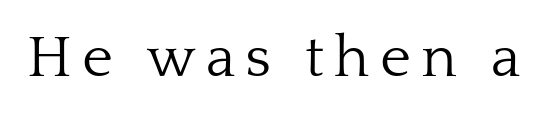
The image shows 59 px light serif type, upright; set not underlined; low stroke contrast and a medium x-height.
